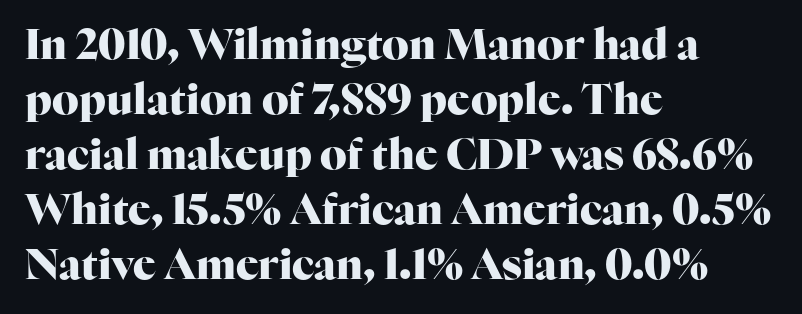
Q: Is the text bold? A: Yes.
Q: Is the text italic (slanted)? A: No, it is upright.
Q: Is the typeface a serif or a sans-serif typeface? A: Serif.
Q: Is the text underlined? A: No.
Q: How is the paragraph aligned? A: Left-aligned.
Q: Is the spacing between letters normal or unusually wide? A: Normal.
Q: Is the spacing between lines tight, normal or loose? A: Normal.
Q: Width (condensed, normal, or wide)? A: Normal.
Q: Stroke contrast? A: High.
Q: x-height? A: Medium.
Q: Monospaced? A: No.
